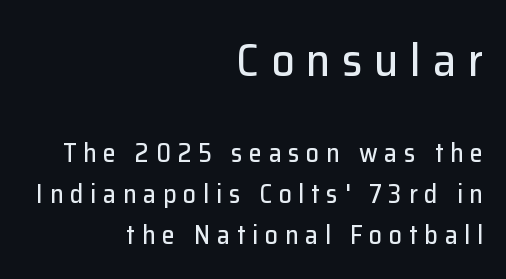
Q: Is the text italic (slanted)? A: No, it is upright.
Q: Is the typeface a serif or a sans-serif typeface? A: Sans-serif.
Q: Is the text underlined? A: No.
Q: How is the paragraph aligned? A: Right-aligned.
Q: Is the spacing between letters normal or unusually wide? A: Unusually wide.
Q: Is the spacing between lines tight, normal or loose? A: Normal.
Q: Which block of text is set in a larger size, the first (top) or the second (bottom)? A: The first (top) one.
Q: Width (condensed, normal, or wide)? A: Normal.
Q: Stroke contrast? A: Low.
Q: x-height? A: Medium.
Q: Monospaced? A: No.
